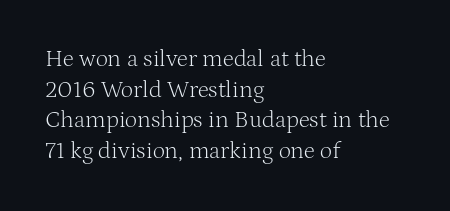
Q: Is the text bold? A: No.
Q: Is the text italic (slanted)? A: No, it is upright.
Q: Is the text underlined? A: No.
Q: How is the paragraph aligned? A: Left-aligned.
Q: Is the spacing between letters normal or unusually wide? A: Normal.
Q: Is the spacing between lines tight, normal or loose? A: Normal.
